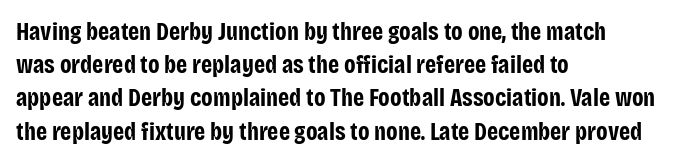
One-word summary of the alignment: left. Compared with an ordinary text face, these strokes are far heavier — a full bold. Interline gaps are of average width in this sample. Letter spacing: default. The baseline area is clear. The letters stand upright; this is a roman face.
